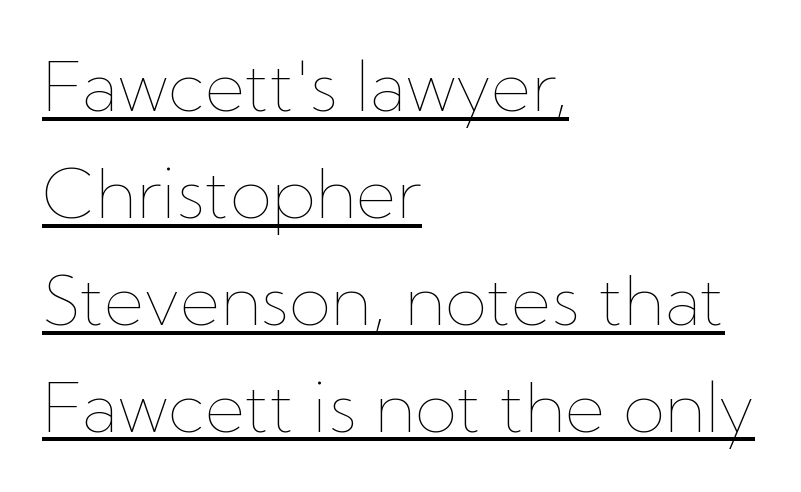
The image shows 69 px thin type, upright; set left-aligned, normal line spacing (1.55x), normal letter spacing, underlined; low stroke contrast and a medium x-height.
